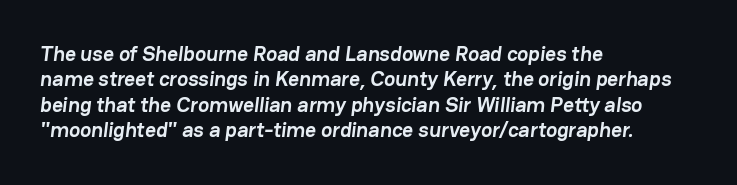
{"bold": "yes", "underline": "no", "align": "left", "line_spacing_ratio": 1.21, "letter_spacing": "normal", "letter_spacing_em": 0.0, "glyph_px": 21}
